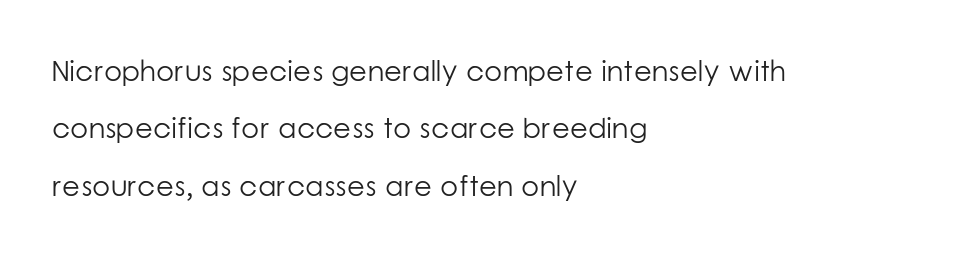
Q: Is the text bold? A: No.
Q: Is the text italic (slanted)? A: No, it is upright.
Q: Is the typeface a serif or a sans-serif typeface? A: Sans-serif.
Q: Is the text underlined? A: No.
Q: How is the paragraph aligned? A: Left-aligned.
Q: Is the spacing between letters normal or unusually wide? A: Normal.
Q: Is the spacing between lines tight, normal or loose? A: Loose.
Q: Width (condensed, normal, or wide)? A: Normal.
Q: Stroke contrast? A: Low.
Q: x-height? A: Medium.
Q: Monospaced? A: No.
